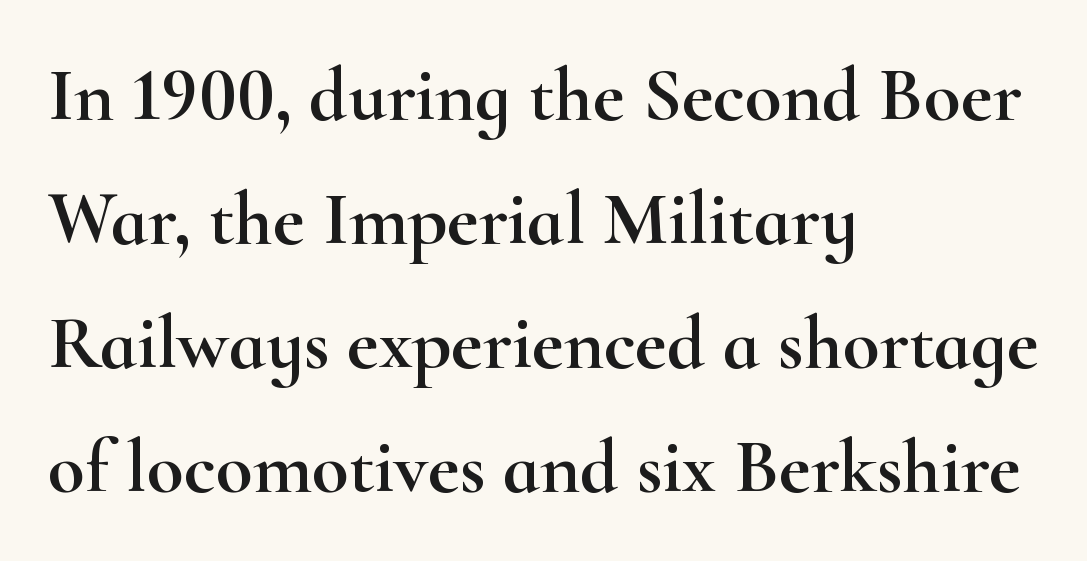
These lines are rendered in a variable-pitch font. Glance below the letters and you will spot only blank space. Yep, those are serifs on the letters. Regular leading. A typesetter would mark this as roman, not italic.
